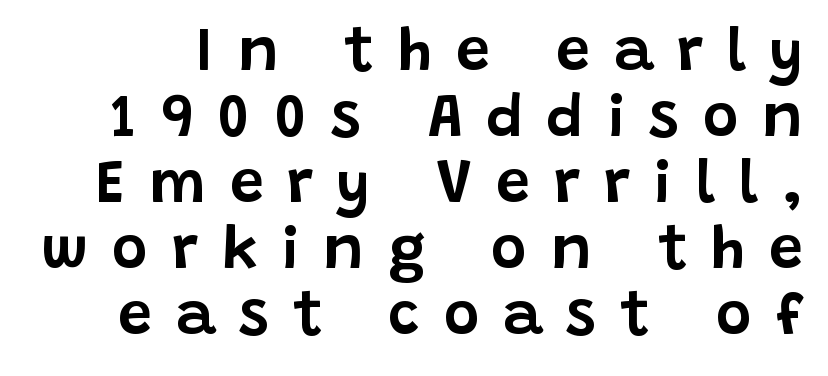
Q: Is the text italic (slanted)? A: No, it is upright.
Q: Is the typeface a serif or a sans-serif typeface? A: Sans-serif.
Q: Is the text underlined? A: No.
Q: Is the spacing between letters normal or unusually wide? A: Unusually wide.
Q: Is the spacing between lines tight, normal or loose? A: Tight.
Q: Width (condensed, normal, or wide)? A: Normal.
Q: Stroke contrast? A: Low.
Q: x-height? A: Large.
Q: Monospaced? A: No.
